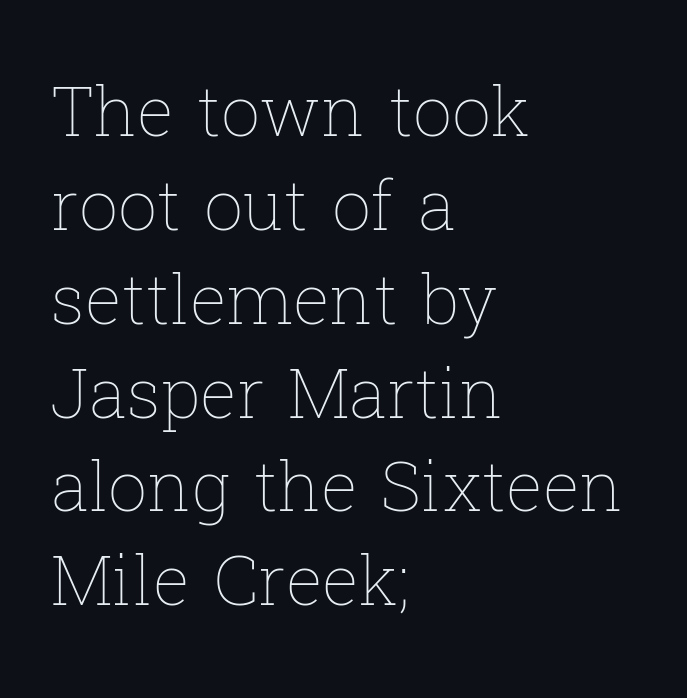
Glance below the letters and you will spot only blank space. The letterforms sit shoulder to shoulder at normal distance. Think of a printed novel: that variable character pitch is what you see here. Counters stay open thanks to moderate or lighter strokes. Successive baselines arrive at the customary interval. Nope, not italic — everything's standing straight.
